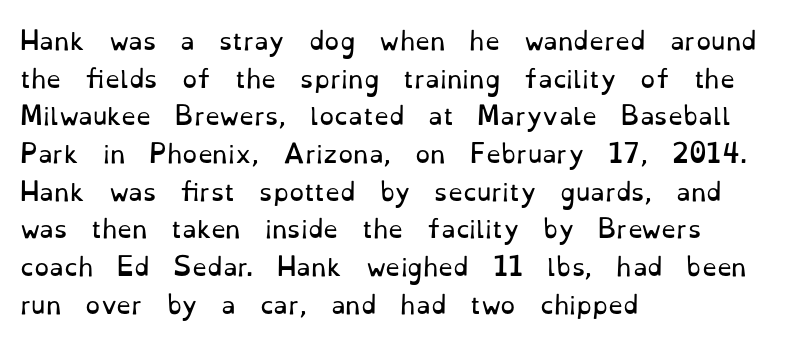
{"italic": "no", "bold": "no", "underline": "no", "align": "left", "line_spacing": "normal", "line_spacing_ratio": 1.57, "letter_spacing": "normal", "letter_spacing_em": 0.0, "glyph_px": 24}
